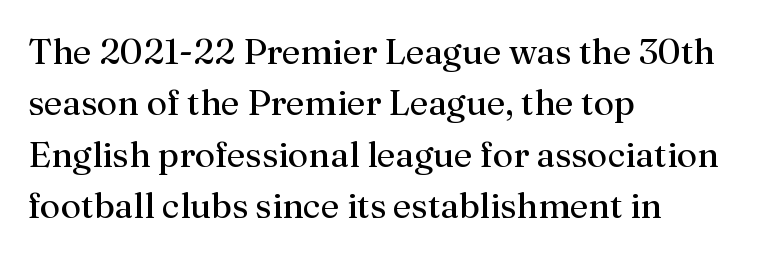
Q: Is the text bold? A: No.
Q: Is the text italic (slanted)? A: No, it is upright.
Q: Is the typeface a serif or a sans-serif typeface? A: Serif.
Q: Is the text underlined? A: No.
Q: How is the paragraph aligned? A: Left-aligned.
Q: Is the spacing between letters normal or unusually wide? A: Normal.
Q: Is the spacing between lines tight, normal or loose? A: Normal.
Q: Width (condensed, normal, or wide)? A: Normal.
Q: Stroke contrast? A: Medium.
Q: x-height? A: Medium.
Q: Monospaced? A: No.
